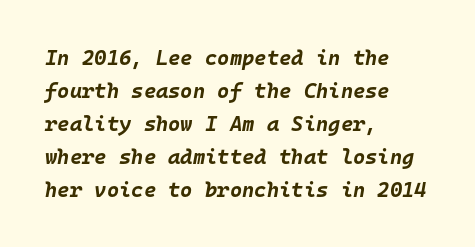
Characters follow at the spacing the type designer built in. In terms of weight, the rendering is a true, heavy bold. Designer's note — italics engaged. The space directly below the letters is spotless. Line spacing here is normal.
